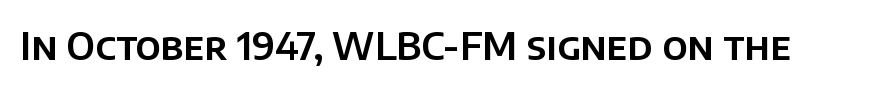
{"serif": "no", "italic": "no", "width": "normal", "stroke_contrast": "low", "x_height": "large", "monospaced": "no", "underline": "no", "letter_spacing": "normal", "letter_spacing_em": 0.0, "glyph_px": 38}
